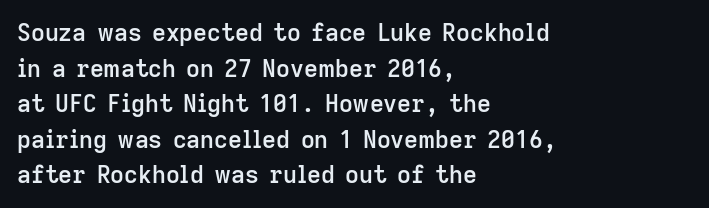
The image shows 24 px text type, upright; set left-aligned, normal line spacing (1.48x), normal letter spacing, not underlined.
